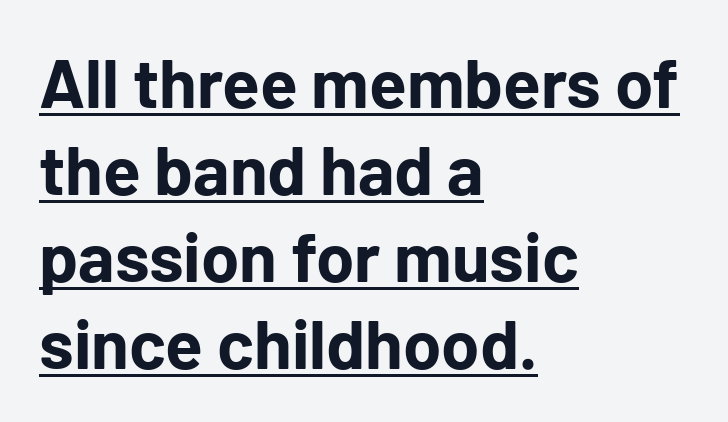
You could call the tracking neutral — neither tight nor loose. You can tell it's not italic because the verticals are truly vertical. Line spacing here is normal. Nope, no serifs anywhere on these letters.
